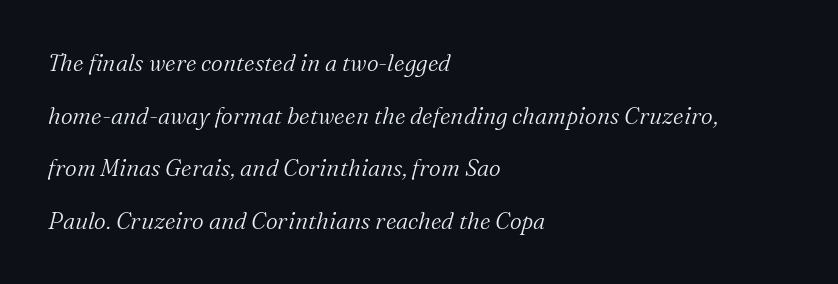
The passage shown leans; its letterforms are oblique. Summary of weight: not heavy and not bold. Rule under the text: the space is simply empty. The block of text is sparse from top to bottom, with ample space between rows. This sample is left-justified, so line endings fall wherever the words run out. The face used here is rendered with its standard letterfit.
